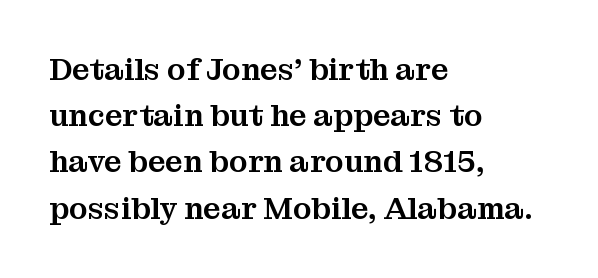
The font family rendered here belongs to the serif group. Here the designer chose a conventional face with non-uniform glyph widths. How would I describe the line gaps? Plain and ordinary. Underlining? Definitely not there.
